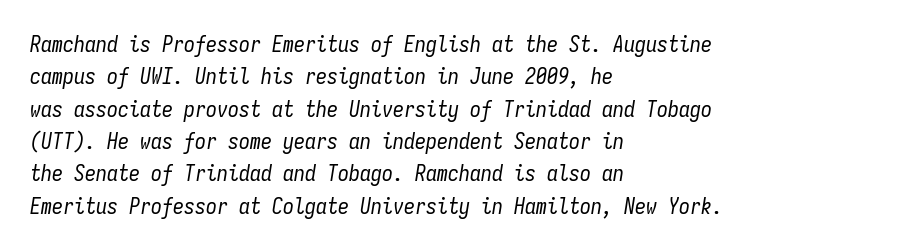
The image shows 22 px text type, italic (leaning right); set left-aligned, normal line spacing (1.47x), normal letter spacing, not underlined.
